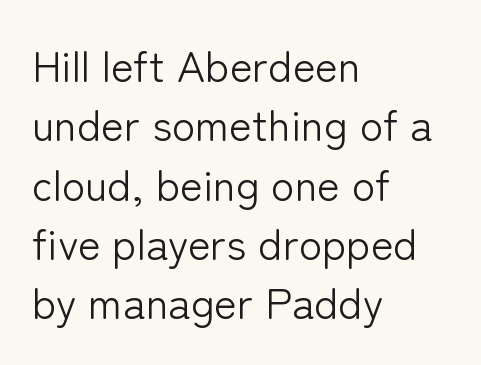
{"serif": "no", "italic": "no", "bold": "no", "weight": "light", "width": "normal", "stroke_contrast": "low", "x_height": "medium", "monospaced": "no", "underline": "no", "align": "left", "line_spacing": "normal", "line_spacing_ratio": 1.38, "letter_spacing": "normal", "letter_spacing_em": 0.0, "glyph_px": 43}
